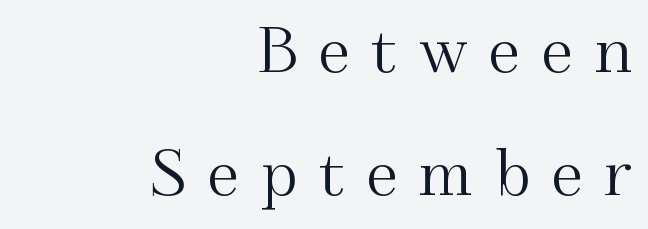
{"serif": "yes", "italic": "no", "width": "normal", "stroke_contrast": "medium", "x_height": "small", "monospaced": "no", "underline": "no", "align": "right", "line_spacing": "loose", "line_spacing_ratio": 1.99, "letter_spacing": "wide", "letter_spacing_em": 0.36, "glyph_px": 62}
